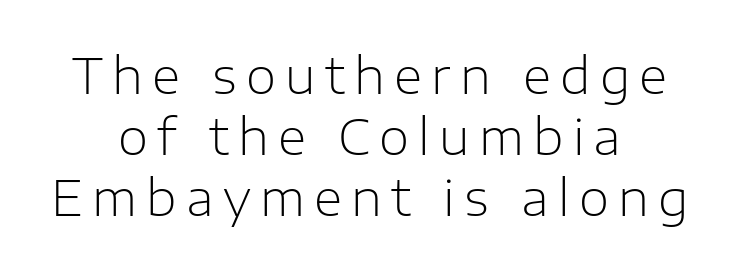
The image shows 49 px light sans-serif type, upright; set centered, normal line spacing (1.25x), not underlined; low stroke contrast and a medium x-height.
